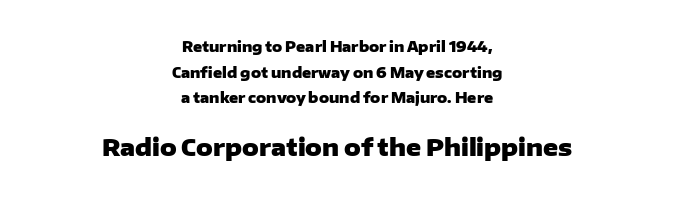
The image shows 23 px bold type, upright; set centered, line spacing 1.83x, normal letter spacing, not underlined; the second (bottom) block is 1.64x larger.
